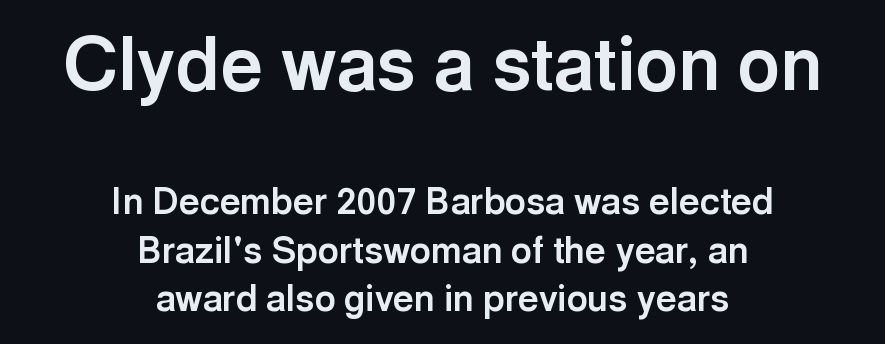
{"serif": "no", "italic": "no", "bold": "yes", "weight": "bold", "width": "normal", "x_height": "medium", "monospaced": "no", "underline": "no", "align": "center", "line_spacing": "normal", "line_spacing_ratio": 1.35, "letter_spacing": "normal", "letter_spacing_em": 0.0, "larger_block": "first", "size_ratio": 2.03, "glyph_px": 73}
